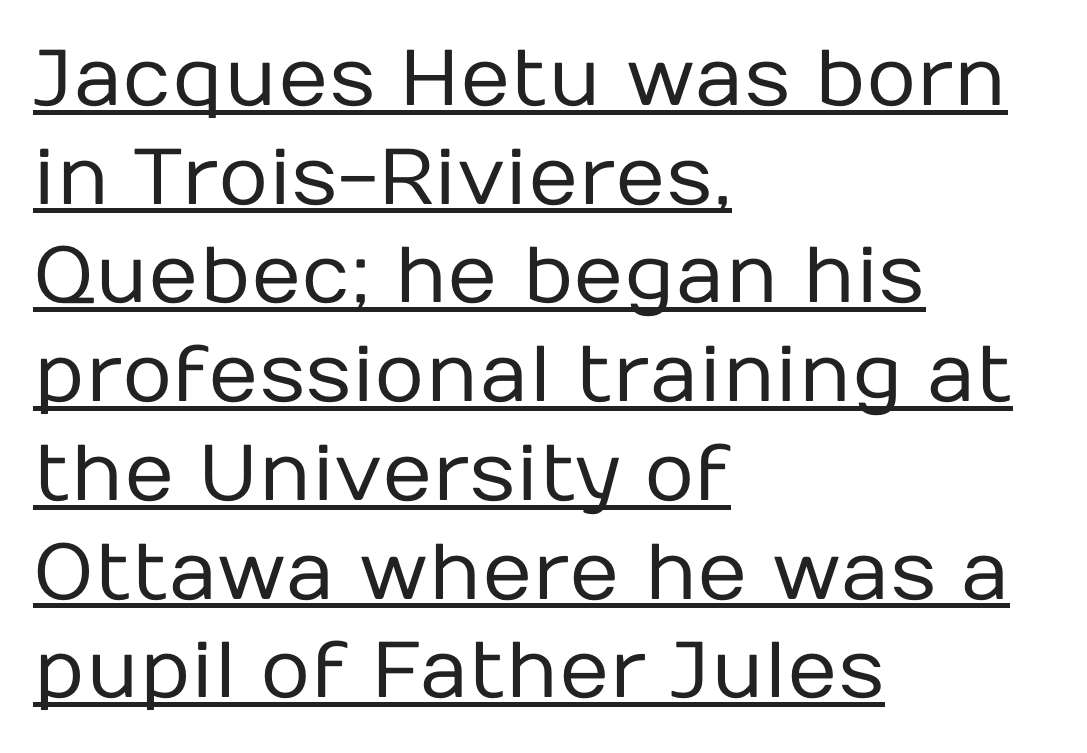
The strokes carry an ordinary text weight at most. Interline gaps are of average width in this sample. This rendering uses left alignment, leaving the right contour irregular. Characters remain perfectly vertical along every line.
